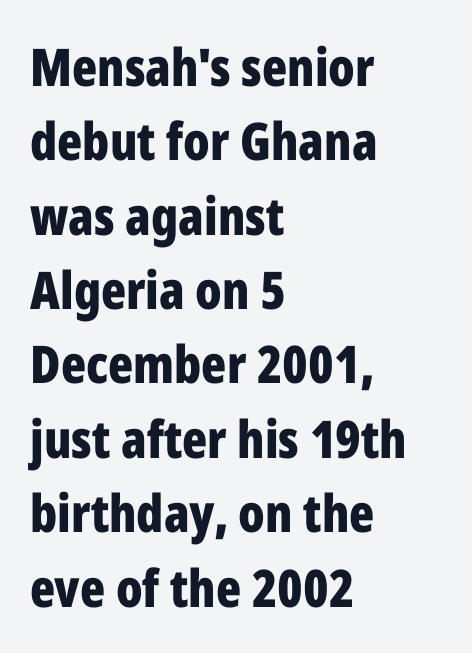
The image shows 52 px bold, condensed sans-serif type, upright; set left-aligned, normal line spacing (1.43x), normal letter spacing, not underlined; low stroke contrast and a medium x-height.
